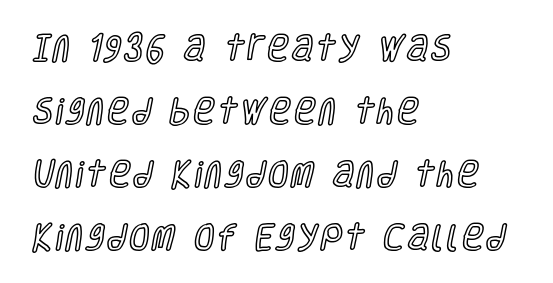
Q: Is the text italic (slanted)? A: Yes.
Q: Is the text underlined? A: No.
Q: How is the paragraph aligned? A: Left-aligned.
Q: Is the spacing between lines tight, normal or loose? A: Loose.
Q: Width (condensed, normal, or wide)? A: Condensed.
Q: x-height? A: Large.
Q: Monospaced? A: No.
